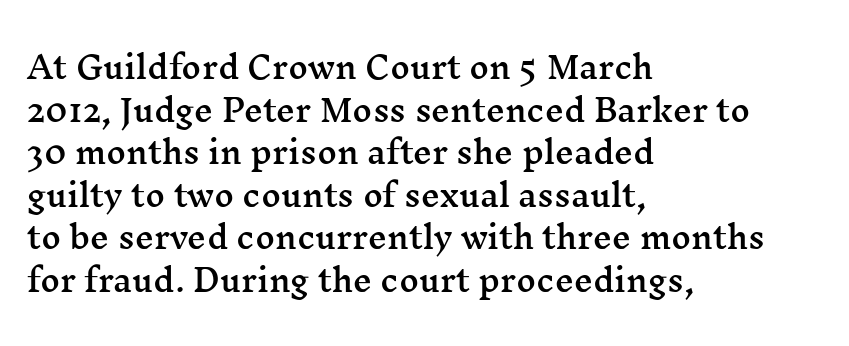
The face used here is seriffed, in the tradition of book romans. This sample uses an upright cut, with every glyph sitting square on the baseline. Type without underlining. Reading down the block, your eye returns to a fixed left position each line. The tracking reads as untouched default to a designer's eye. In terms of leading, this rendering sits right in the middle.
